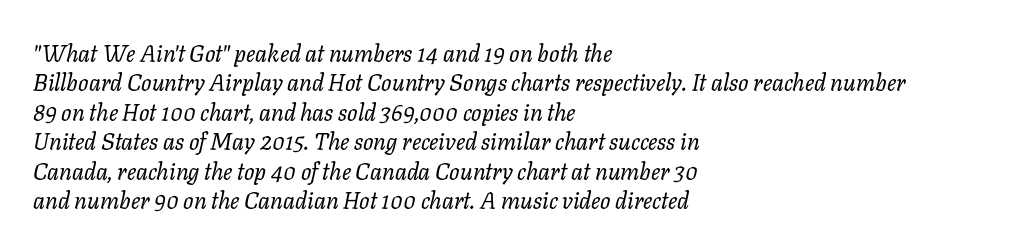
The image shows 23 px text type, italic (leaning right); set left-aligned, normal line spacing (1.28x), normal letter spacing, not underlined.
